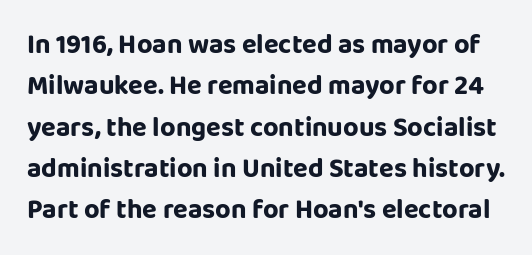
This block has exactly the height ordinary leading produces. Look at the tracking — it's just the regular setting, nothing added. The string is rendered with underlining switched off. The letters stand straight up with perfectly vertical stems.
